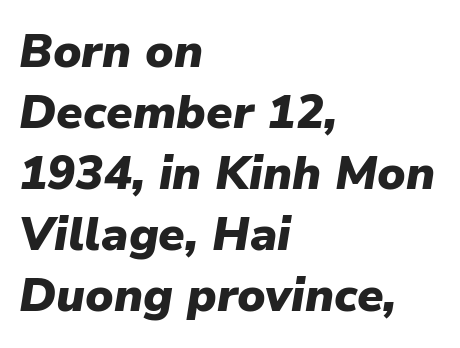
{"italic": "yes", "lean": "right", "slant_degrees": 9, "bold": "yes", "weight": "heavy", "width": "normal", "stroke_contrast": "low", "x_height": "medium", "monospaced": "no", "underline": "no", "align": "left", "line_spacing": "normal", "line_spacing_ratio": 1.3, "letter_spacing": "normal", "letter_spacing_em": 0.0, "glyph_px": 47}
